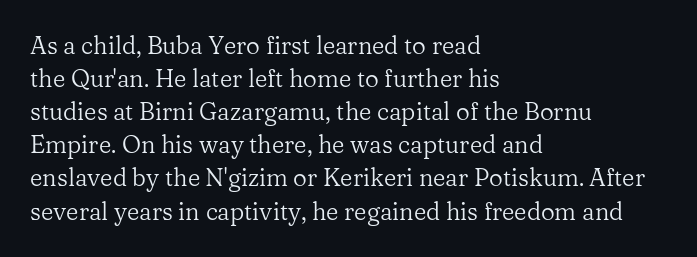
{"italic": "no", "bold": "no", "underline": "no", "align": "left", "line_spacing": "normal", "line_spacing_ratio": 1.38, "letter_spacing": "normal", "letter_spacing_em": 0.0, "glyph_px": 24}
